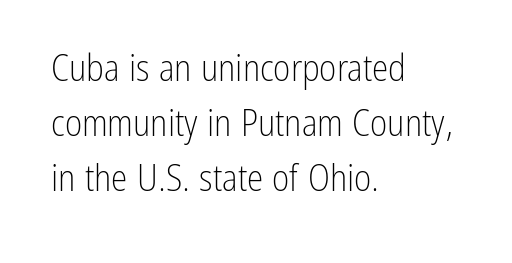
A typesetter would call this leading conventional body-copy spacing. Looks like regular typesetting: each glyph gets only the width it needs. On a weight scale, this lands at 450 or below. Every row of glyphs begins at an identical x-position on the left. Between one letter and the next there's only the usual sliver of space. A roman cut, with each character standing at attention.
